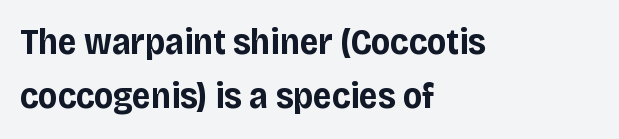
{"serif": "no", "italic": "no", "bold": "yes", "weight": "bold", "width": "normal", "stroke_contrast": "low", "x_height": "large", "monospaced": "no", "underline": "no", "align": "left", "line_spacing": "normal", "line_spacing_ratio": 1.51, "letter_spacing": "normal", "letter_spacing_em": 0.0, "glyph_px": 36}
